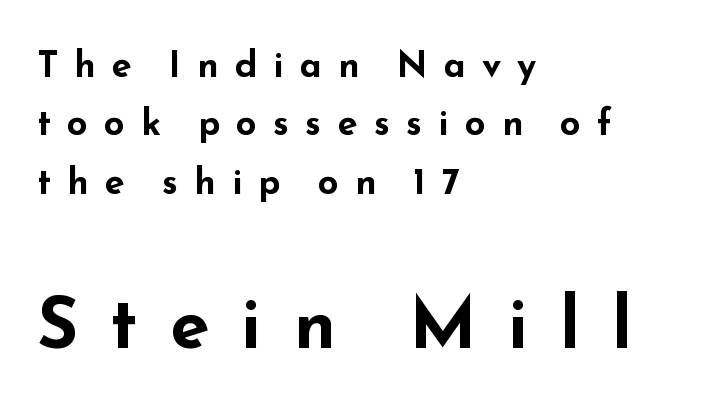
The image shows 71 px bold, wide sans-serif type, upright; set left-aligned, normal line spacing (1.62x), unusually wide letter spacing (+0.45 em), not underlined; the second (bottom) block is 1.97x larger; low stroke contrast and a small x-height.
